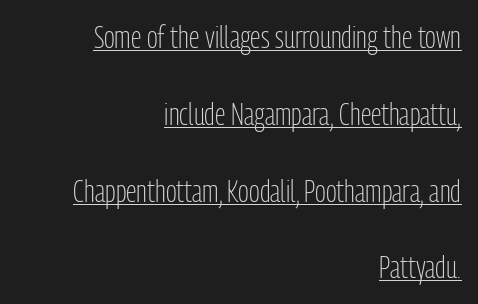
Character widths vary here, with narrow letters taking less room than wide ones. In terms of letterspacing, this is plain default setting. These lines stack with their right ends in a neat column. This reads as an unemphasized weight, regular at the heaviest.
